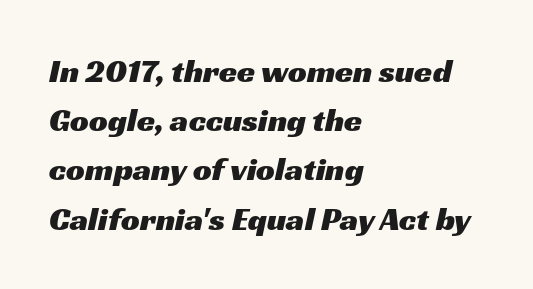
The image shows 33 px wide sans-serif type; set left-aligned, normal line spacing (1.49x), normal letter spacing, not underlined; medium stroke contrast and a medium x-height.
